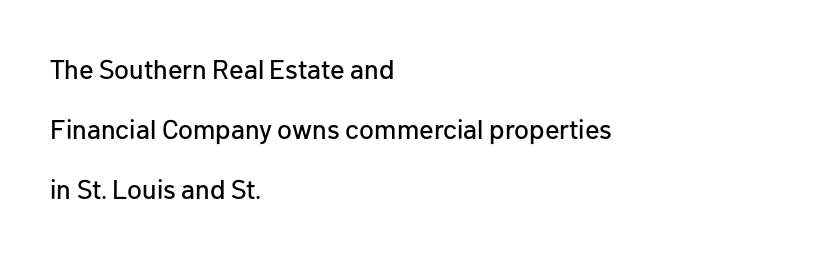
The image shows 27 px text type, upright; set left-aligned, loose line spacing (2.22x), normal letter spacing, not underlined.
